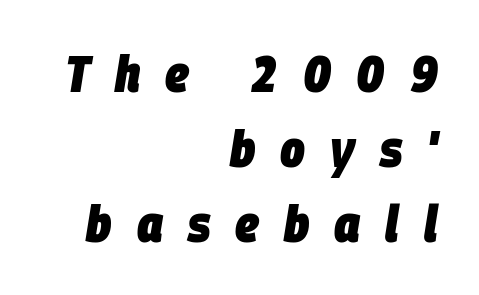
The rendering uses natural spacing where letterforms have individual widths. The line texture is sparse and dotted thanks to wide tracking. There's an unmistakable incline to the writing here. This is heavy type, rendered in bold. If you measured baseline to baseline, you'd find a middling distance. Is the block centered? No — it sits flush against the right margin.
